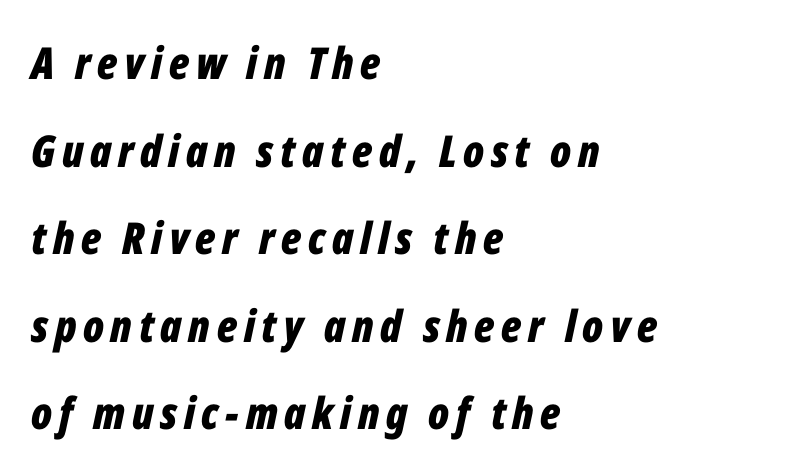
Q: Is the text bold? A: Yes.
Q: Is the text italic (slanted)? A: Yes, it leans right by about 12 degrees.
Q: Is the text underlined? A: No.
Q: How is the paragraph aligned? A: Left-aligned.
Q: Is the spacing between lines tight, normal or loose? A: Loose.
Q: Width (condensed, normal, or wide)? A: Condensed.
Q: Stroke contrast? A: Low.
Q: x-height? A: Medium.
Q: Monospaced? A: No.
